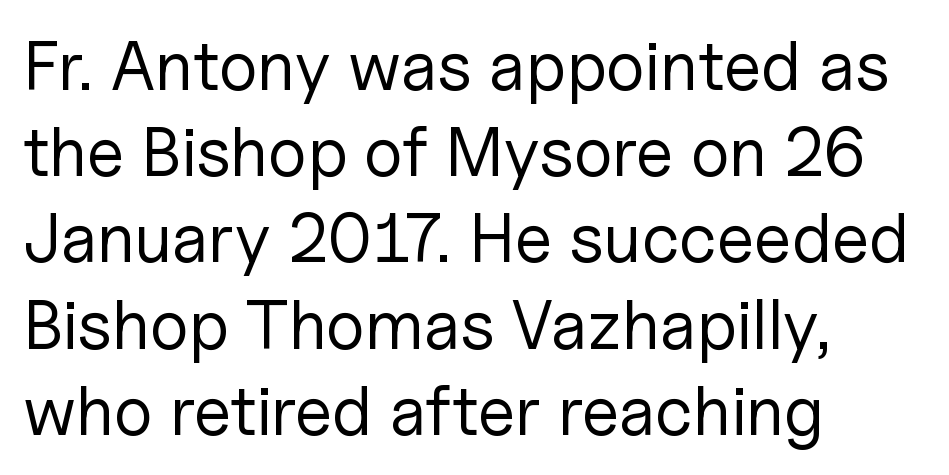
The image shows 69 px regular-weight sans-serif type, upright; set left-aligned, normal line spacing (1.25x), normal letter spacing, not underlined; low stroke contrast and a medium x-height.
